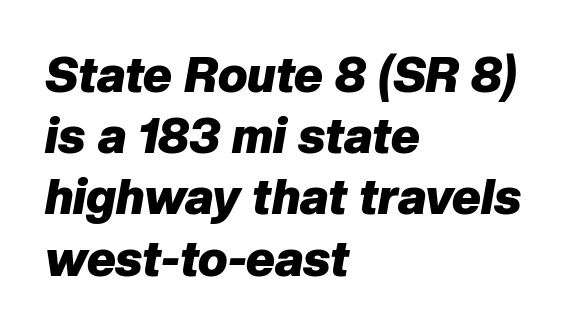
Decoration check: the copy has no underline. This sample is left-justified, so line endings fall wherever the words run out. The space between consecutive lines is moderate. The passage shown has conventional tracking throughout. You could not count columns in this text — the font is proportionally spaced.
